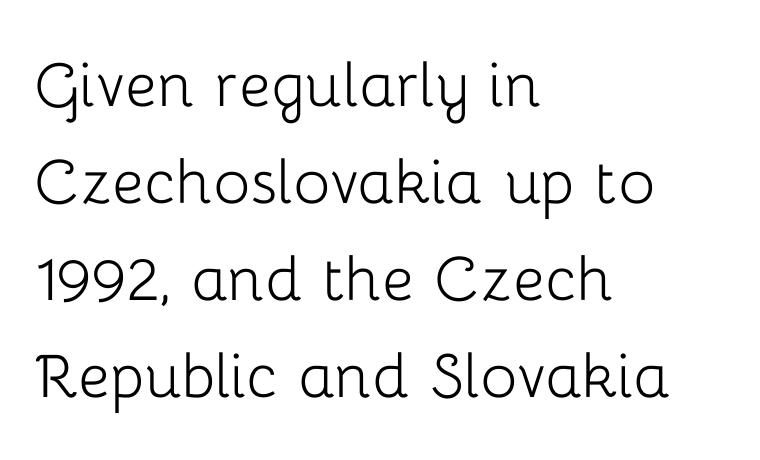
Vertical spacing — default. You could not count columns in this text — the font is proportionally spaced. You can tell it's not italic because the verticals are truly vertical. Descenders are the only things crossing below the line. This reads as an unemphasized weight, regular at the heaviest. Line starts are locked; line ends wander.
